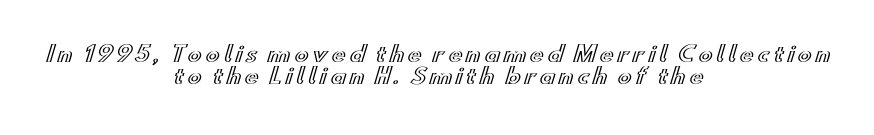
{"underline": "no", "align": "center", "line_spacing": "tight", "line_spacing_ratio": 1.05, "glyph_px": 21}
